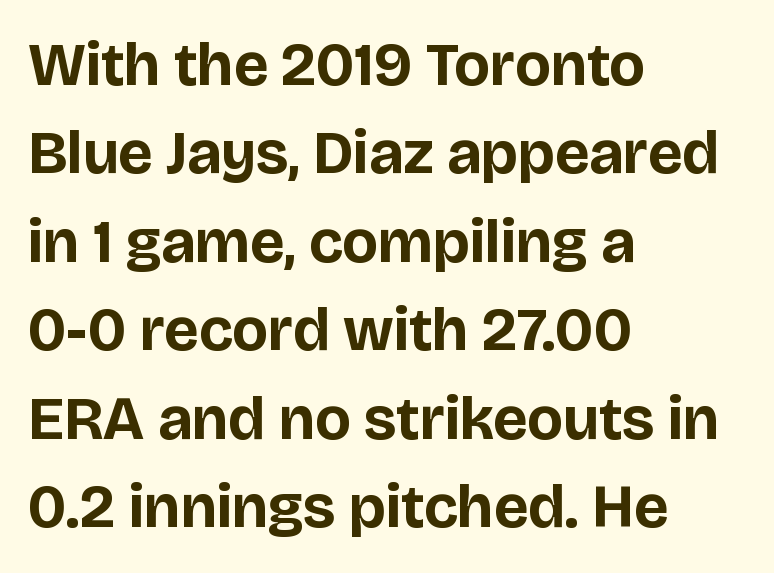
The image shows 61 px bold sans-serif type, upright; set left-aligned, normal line spacing (1.45x), normal letter spacing, not underlined; low stroke contrast and a large x-height.
